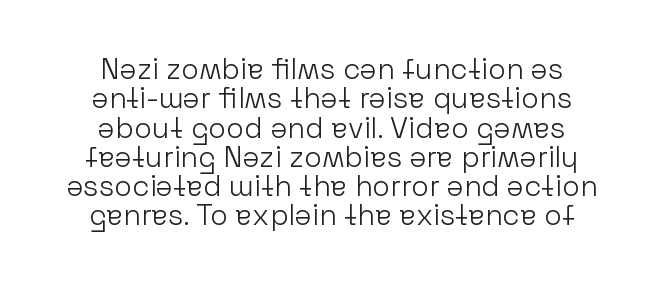
Q: Is the text bold? A: No.
Q: Is the text italic (slanted)? A: No, it is upright.
Q: Is the typeface a serif or a sans-serif typeface? A: Sans-serif.
Q: Is the text underlined? A: No.
Q: How is the paragraph aligned? A: Centered.
Q: Is the spacing between letters normal or unusually wide? A: Normal.
Q: Is the spacing between lines tight, normal or loose? A: Tight.
Q: Width (condensed, normal, or wide)? A: Normal.
Q: Stroke contrast? A: Low.
Q: x-height? A: Medium.
Q: Monospaced? A: No.
